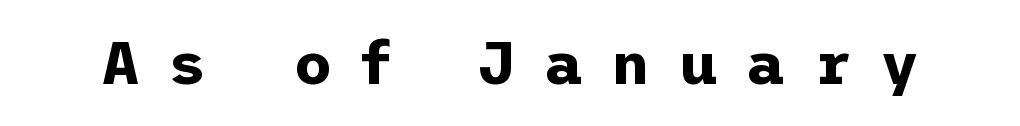
The typesetting leans heavy: a genuine bold. Plain, unruled lines of type. Notice how the stems are strictly vertical — no italics here. Serifs: no, the terminals of the letterforms are clean.
